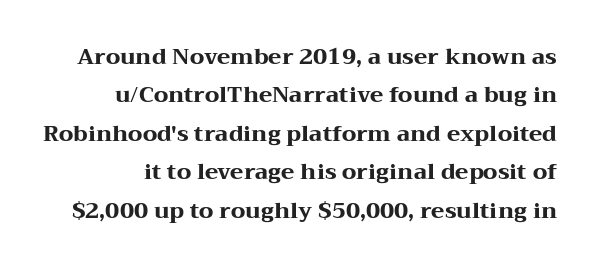
Students, note that the glyphs here touch the page at normal intervals. Set as a true bold cut, around the 700 mark. A bare baseline throughout the passage. This sample uses an upright cut, with every glyph sitting square on the baseline.
